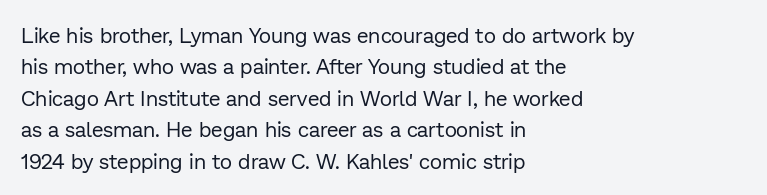
{"italic": "no", "bold": "no", "underline": "no", "align": "left", "line_spacing": "normal", "line_spacing_ratio": 1.5, "letter_spacing": "normal", "letter_spacing_em": 0.0, "glyph_px": 21}
